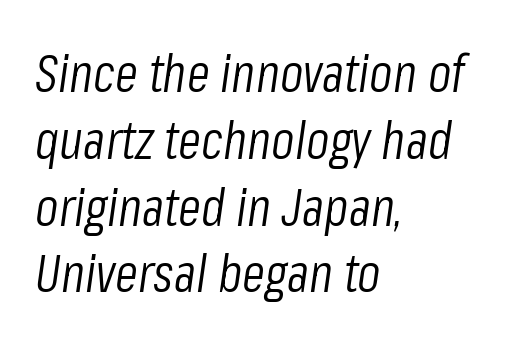
The image shows 53 px light, condensed type, italic (leaning right); set left-aligned, normal line spacing (1.26x), normal letter spacing, not underlined; low stroke contrast and a medium x-height.
